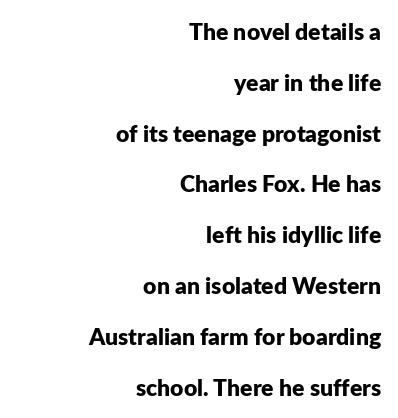
The image shows 23 px bold type, upright; set right-aligned, loose line spacing (2.21x), normal letter spacing, not underlined.
